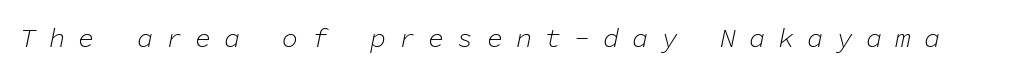
{"italic": "yes", "lean": "right", "slant_degrees": 11, "bold": "no", "underline": "no", "letter_spacing": "wide", "letter_spacing_em": 0.48, "glyph_px": 27}
